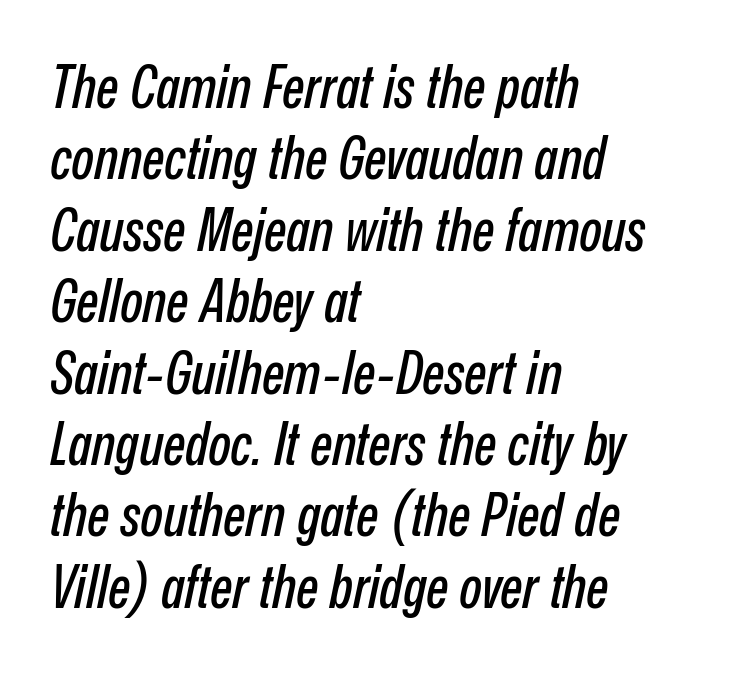
The area under the type is left untouched. Line beginnings align vertically; line endings do not. The glyphs look as if they've been sheared to an angle. The letters advance in unequal steps, a hallmark of proportional type. The line texture is even and compact thanks to regular tracking.
